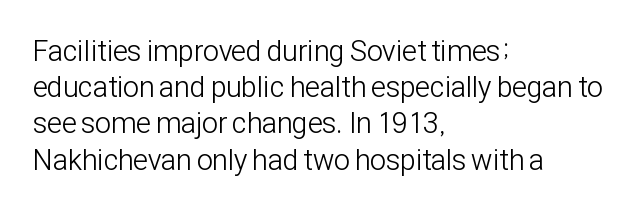
The image shows 29 px light, condensed sans-serif type, upright; set left-aligned, normal line spacing (1.25x), normal letter spacing, not underlined; low stroke contrast and a medium x-height.
